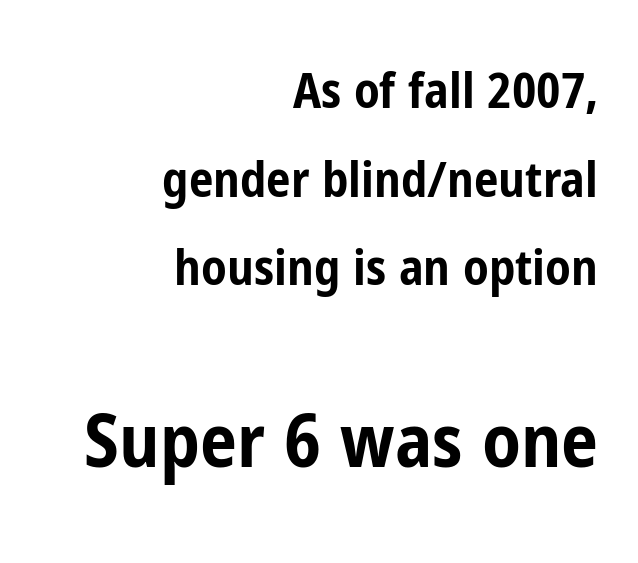
The image shows 74 px bold, condensed sans-serif type, upright; set right-aligned, line spacing 1.81x, normal letter spacing, not underlined; the second (bottom) block is 1.51x larger; low stroke contrast and a medium x-height.
